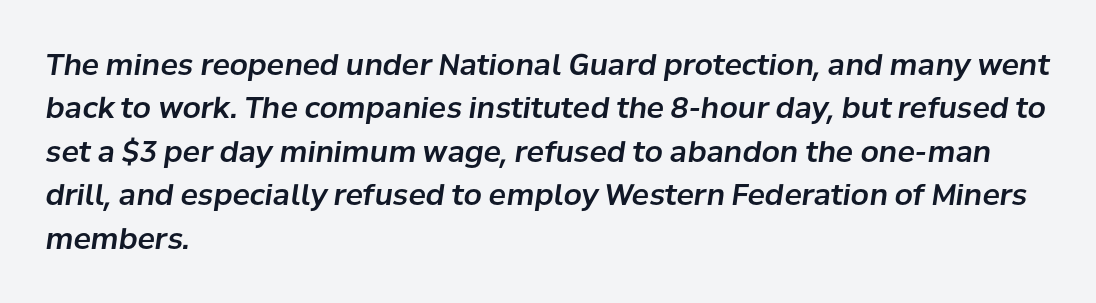
Q: Is the text italic (slanted)? A: Yes, it leans right by about 8 degrees.
Q: Is the text underlined? A: No.
Q: How is the paragraph aligned? A: Left-aligned.
Q: Is the spacing between letters normal or unusually wide? A: Normal.
Q: Is the spacing between lines tight, normal or loose? A: Normal.
Q: Width (condensed, normal, or wide)? A: Normal.
Q: Stroke contrast? A: Low.
Q: x-height? A: Medium.
Q: Monospaced? A: No.
